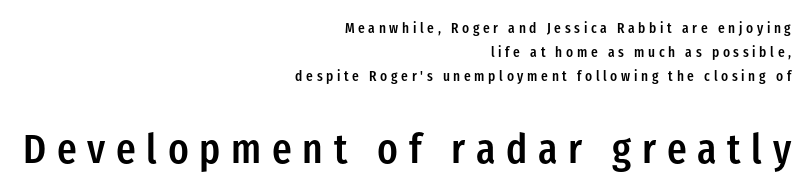
The image shows 41 px semibold, condensed sans-serif type, upright; set right-aligned, line spacing 1.71x, unusually wide letter spacing (+0.26 em), not underlined; the second (bottom) block is 2.93x larger; low stroke contrast and a medium x-height.
